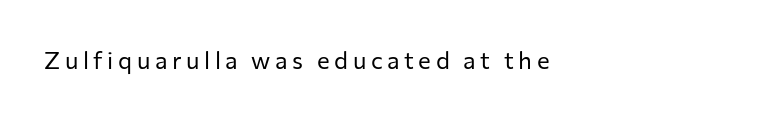
Q: Is the text bold? A: No.
Q: Is the text italic (slanted)? A: No, it is upright.
Q: Is the text underlined? A: No.
